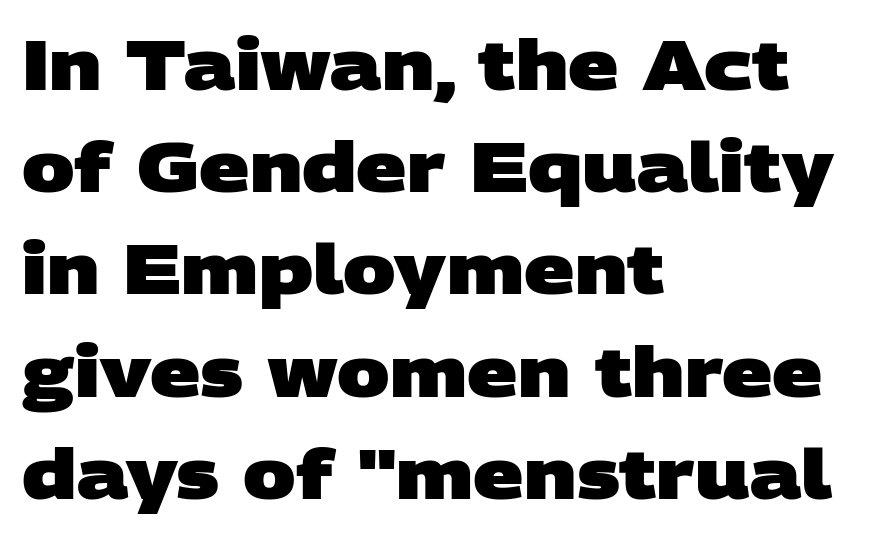
{"serif": "no", "bold": "yes", "weight": "heavy", "width": "wide", "stroke_contrast": "low", "x_height": "large", "monospaced": "no", "underline": "no", "align": "left", "line_spacing": "normal", "line_spacing_ratio": 1.46, "letter_spacing": "normal", "letter_spacing_em": 0.0, "glyph_px": 70}
